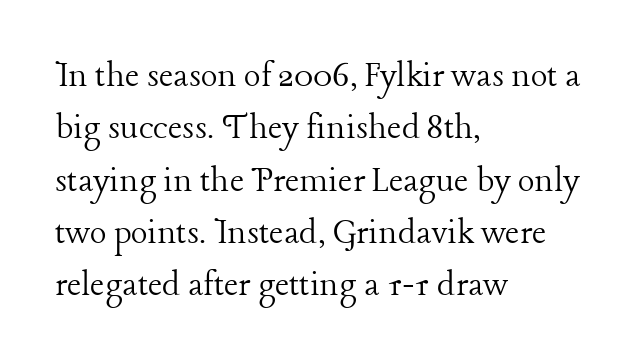
Q: Is the text bold? A: No.
Q: Is the text italic (slanted)? A: No, it is upright.
Q: Is the typeface a serif or a sans-serif typeface? A: Serif.
Q: Is the text underlined? A: No.
Q: How is the paragraph aligned? A: Left-aligned.
Q: Is the spacing between letters normal or unusually wide? A: Normal.
Q: Is the spacing between lines tight, normal or loose? A: Normal.
Q: Width (condensed, normal, or wide)? A: Normal.
Q: Stroke contrast? A: Low.
Q: x-height? A: Medium.
Q: Monospaced? A: No.
